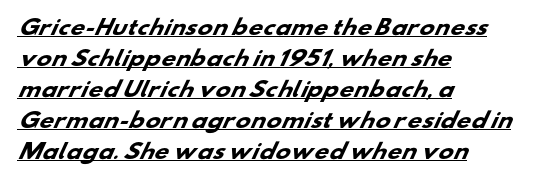
The image shows 20 px bold type; set left-aligned, normal line spacing (1.55x), normal letter spacing, underlined.
